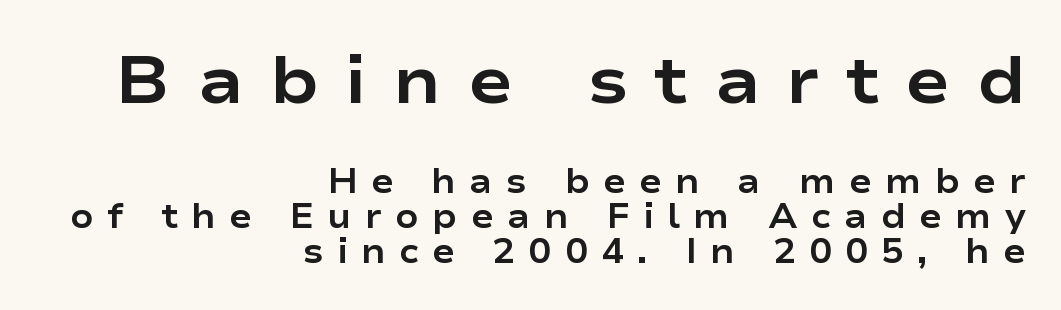
Q: Is the text bold? A: Yes.
Q: Is the text italic (slanted)? A: No, it is upright.
Q: Is the typeface a serif or a sans-serif typeface? A: Sans-serif.
Q: Is the text underlined? A: No.
Q: How is the paragraph aligned? A: Right-aligned.
Q: Is the spacing between letters normal or unusually wide? A: Unusually wide.
Q: Is the spacing between lines tight, normal or loose? A: Tight.
Q: Which block of text is set in a larger size, the first (top) or the second (bottom)? A: The first (top) one.
Q: Width (condensed, normal, or wide)? A: Wide.
Q: Stroke contrast? A: Low.
Q: x-height? A: Medium.
Q: Monospaced? A: No.
